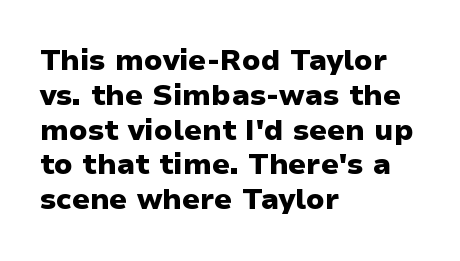
{"serif": "no", "italic": "no", "bold": "yes", "weight": "heavy", "width": "normal", "stroke_contrast": "low", "x_height": "medium", "monospaced": "no", "underline": "no", "align": "left", "line_spacing_ratio": 1.2, "letter_spacing": "normal", "letter_spacing_em": 0.0, "glyph_px": 29}
